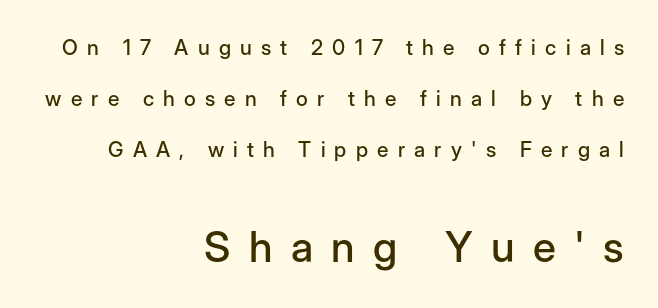
This block would shrink considerably if given ordinary leading; it's expanded now. The face used here is rendered with a markedly widened letterfit. Where is the straight margin? On the right. Is this a fixed-width face? No — the glyphs have proportional, varying widths. Check under the words: just untouched page.
